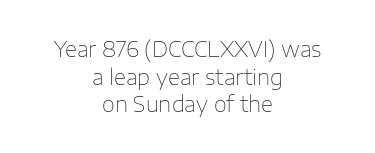
The image shows 21 px text type, upright; set centered, normal line spacing (1.32x), normal letter spacing, not underlined.
